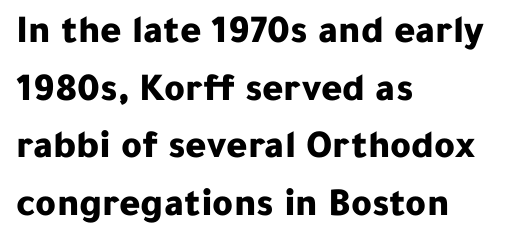
{"serif": "no", "italic": "no", "bold": "yes", "weight": "bold", "width": "normal", "stroke_contrast": "low", "x_height": "medium", "monospaced": "no", "underline": "no", "align": "left", "line_spacing": "normal", "line_spacing_ratio": 1.44, "letter_spacing": "normal", "letter_spacing_em": 0.0, "glyph_px": 40}
